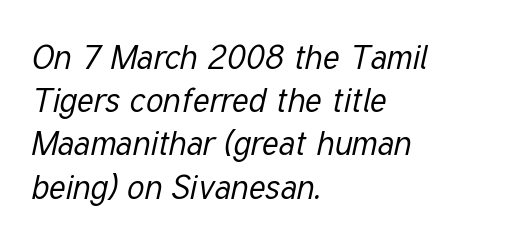
The image shows 34 px regular-weight, condensed type, italic (leaning right); set left-aligned, normal line spacing (1.27x), normal letter spacing, not underlined; low stroke contrast and a medium x-height.
